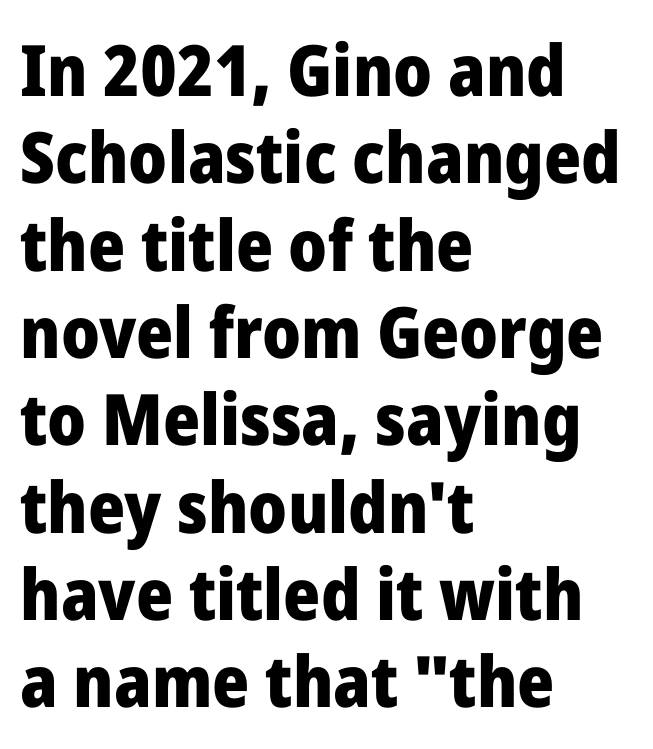
Horizontal alignment here is leftward, the default for most running prose. The passage shown is typed in a proportional face where columns would drift. The characters display no serif detailing; their extremities are plain. The passage shown is not underscored anywhere. Look at the tracking — it's just the regular setting, nothing added.
